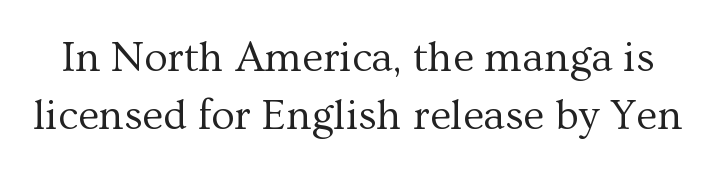
Q: Is the text bold? A: No.
Q: Is the text italic (slanted)? A: No, it is upright.
Q: Is the typeface a serif or a sans-serif typeface? A: Serif.
Q: Is the text underlined? A: No.
Q: Is the spacing between letters normal or unusually wide? A: Normal.
Q: Is the spacing between lines tight, normal or loose? A: Normal.
Q: Width (condensed, normal, or wide)? A: Normal.
Q: Stroke contrast? A: Medium.
Q: x-height? A: Medium.
Q: Monospaced? A: No.
